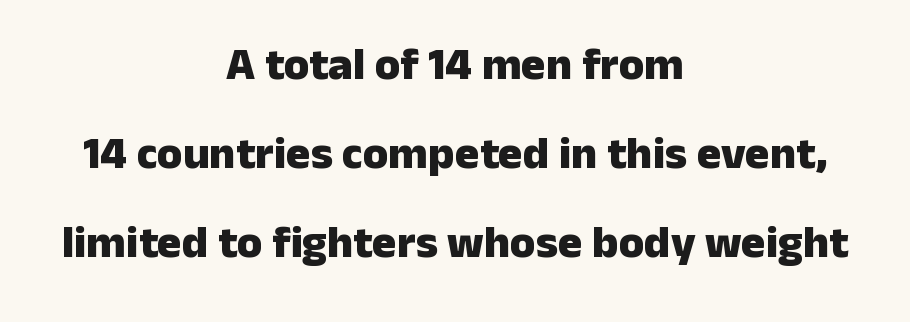
The image shows 46 px heavy sans-serif type, upright; set centered, loose line spacing (1.94x), normal letter spacing, not underlined; low stroke contrast and a medium x-height.
